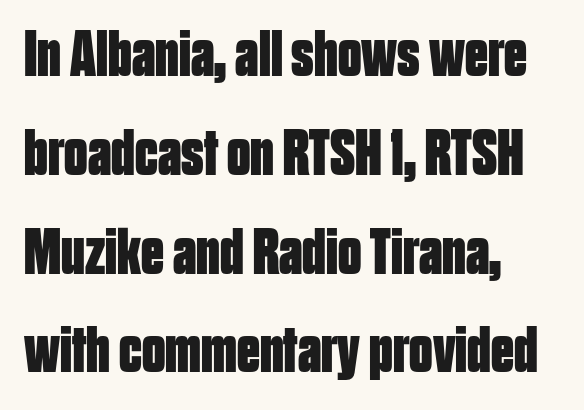
{"serif": "no", "italic": "no", "bold": "yes", "weight": "bold", "width": "condensed", "stroke_contrast": "low", "x_height": "large", "monospaced": "no", "underline": "no", "align": "left", "line_spacing": "normal", "line_spacing_ratio": 1.52, "letter_spacing": "normal", "letter_spacing_em": 0.0, "glyph_px": 65}
